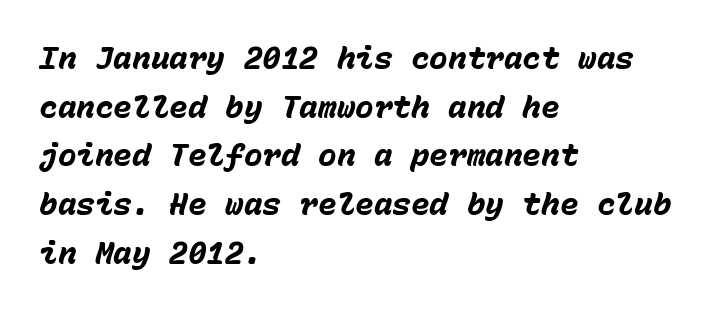
The image shows 31 px heavy type, italic (leaning right), monospaced; set left-aligned, normal line spacing (1.57x), normal letter spacing, not underlined; low stroke contrast and a medium x-height.
